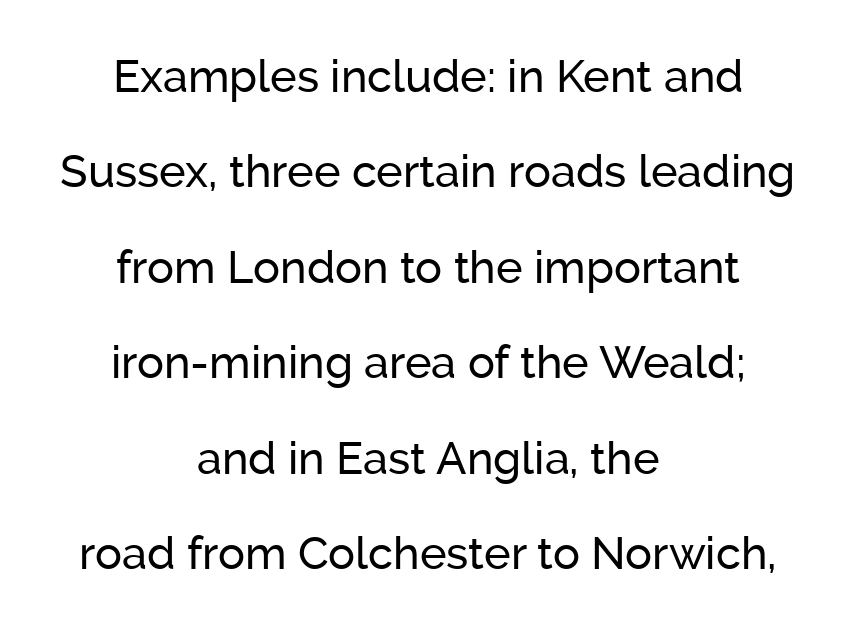
Proportional: the letters do not fall into vertical columns. A clean baseline with only descenders dipping below it. Serif or sans? Sans — the stroke terminals are bare. The paragraph shown floats in the horizontal middle. These lines keep a tight, regular rhythm from letter to letter. Italic: no, the glyphs are upright roman.
